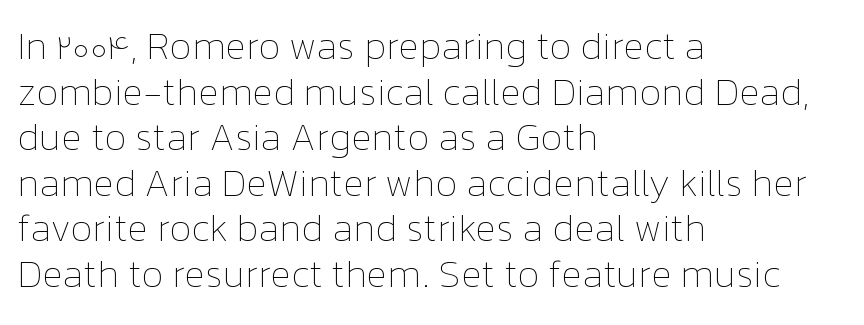
Q: Is the text bold? A: No.
Q: Is the text italic (slanted)? A: No, it is upright.
Q: Is the text underlined? A: No.
Q: How is the paragraph aligned? A: Left-aligned.
Q: Is the spacing between letters normal or unusually wide? A: Normal.
Q: Width (condensed, normal, or wide)? A: Normal.
Q: Stroke contrast? A: Low.
Q: x-height? A: Medium.
Q: Monospaced? A: No.
